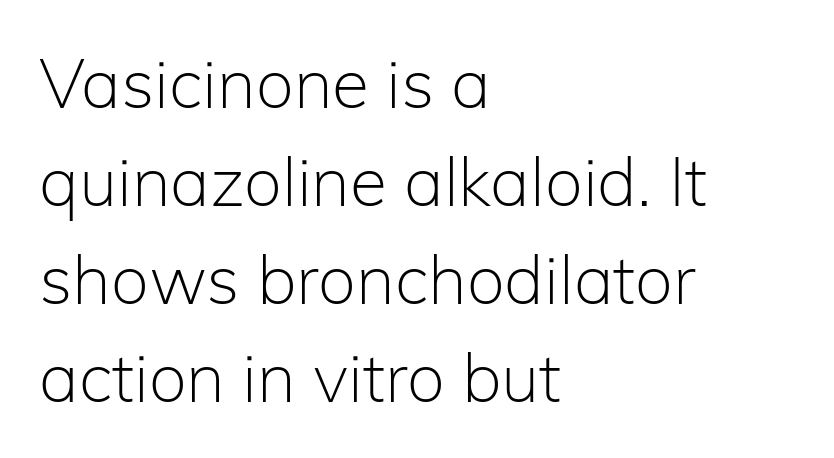
Q: Is the text bold? A: No.
Q: Is the text italic (slanted)? A: No, it is upright.
Q: Is the typeface a serif or a sans-serif typeface? A: Sans-serif.
Q: Is the text underlined? A: No.
Q: How is the paragraph aligned? A: Left-aligned.
Q: Is the spacing between letters normal or unusually wide? A: Normal.
Q: Is the spacing between lines tight, normal or loose? A: Normal.
Q: Width (condensed, normal, or wide)? A: Normal.
Q: Stroke contrast? A: Low.
Q: x-height? A: Medium.
Q: Monospaced? A: No.
